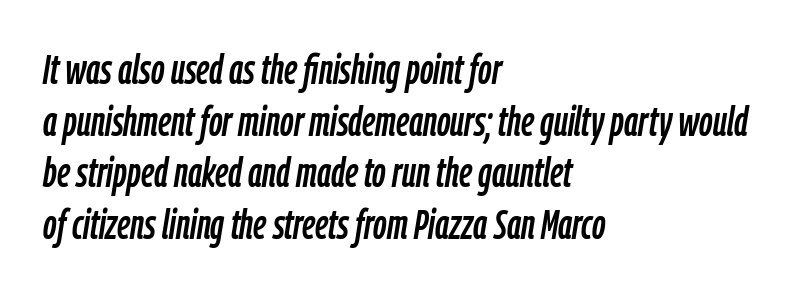
The image shows 42 px condensed type, italic (leaning right); set left-aligned, line spacing 1.23x, normal letter spacing, not underlined; low stroke contrast and a medium x-height.
